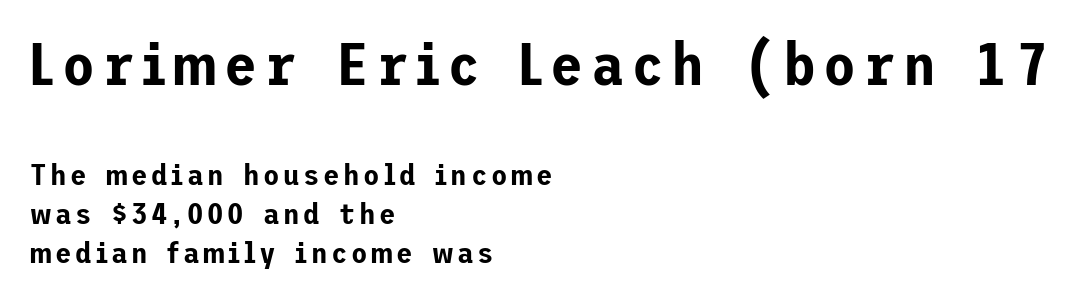
{"serif": "no", "italic": "no", "width": "normal", "stroke_contrast": "low", "x_height": "medium", "underline": "no", "align": "left", "line_spacing": "normal", "line_spacing_ratio": 1.31, "larger_block": "first", "size_ratio": 2.0, "glyph_px": 60}
